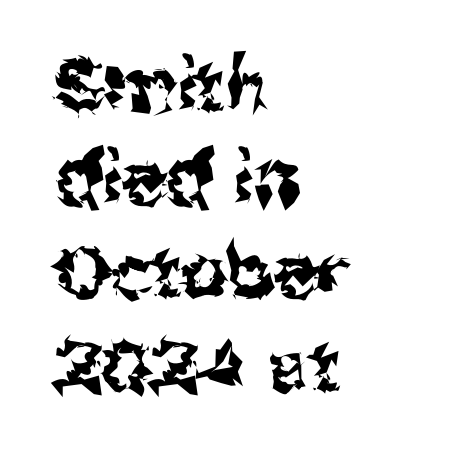
Q: Is the text italic (slanted)? A: No, it is upright.
Q: Is the typeface a serif or a sans-serif typeface? A: Sans-serif.
Q: Is the text underlined? A: No.
Q: How is the paragraph aligned? A: Left-aligned.
Q: Is the spacing between letters normal or unusually wide? A: Normal.
Q: Is the spacing between lines tight, normal or loose? A: Normal.
Q: Width (condensed, normal, or wide)? A: Normal.
Q: Stroke contrast? A: Medium.
Q: x-height? A: Medium.
Q: Monospaced? A: No.
